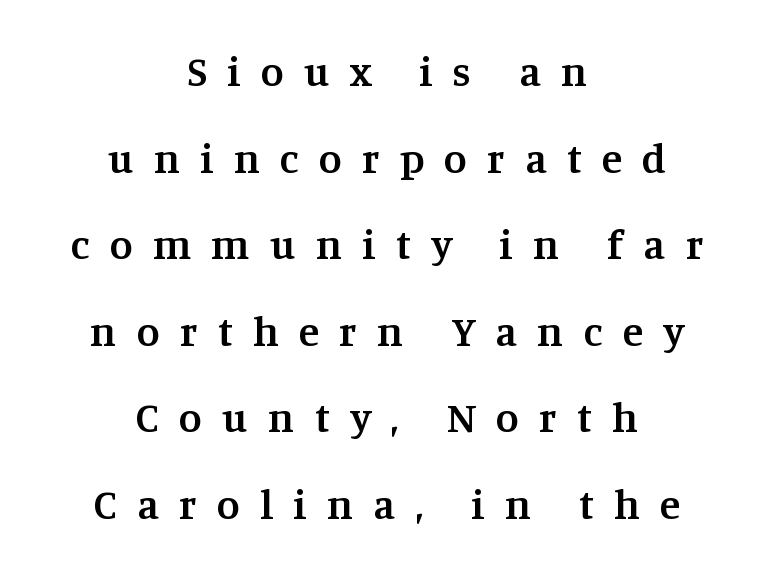
The words here are not underlined. Compared with an ordinary text face, these strokes are moderately heavier — a semibold. Where is the straight margin? There isn't one; the lines are centered. Is there any slant? The stems are plumb.
